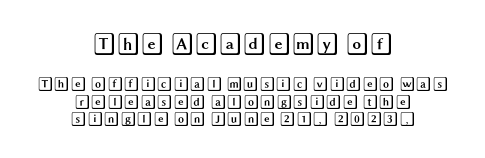
Compared with typical body copy, the letter spacing here is the same. The words here are not underlined. A student would call this center alignment; a typographer would say set centered. Posture: straight, roman, zero tilt. The face used here appears at its bigger size in the upper chunk.
